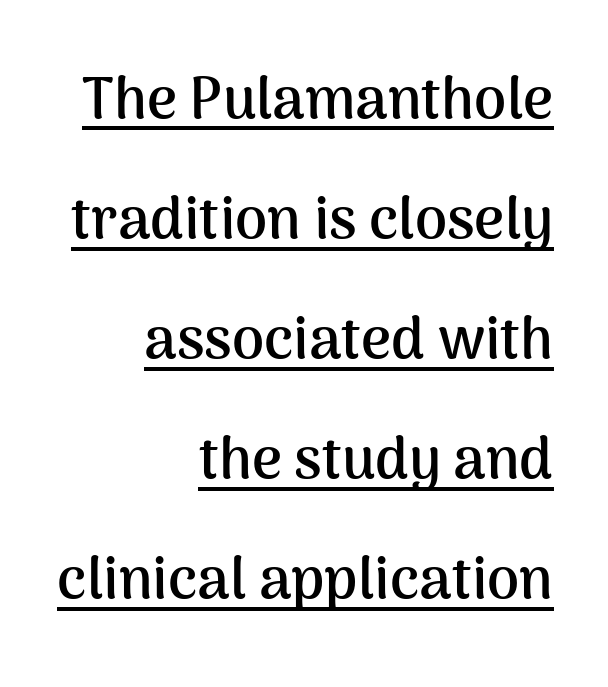
The image shows 58 px semibold sans-serif type, upright; set right-aligned, loose line spacing (2.07x), normal letter spacing, underlined; medium stroke contrast and a medium x-height.
